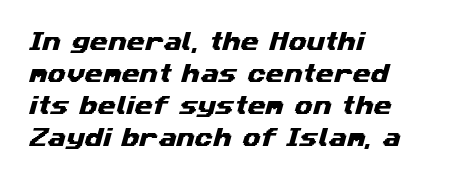
The image shows 21 px text type; set left-aligned, normal line spacing (1.52x), normal letter spacing, not underlined.
